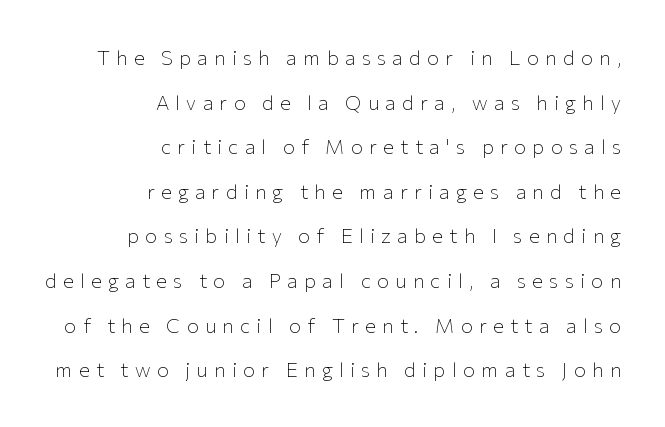
Q: Is the text bold? A: No.
Q: Is the text italic (slanted)? A: No, it is upright.
Q: Is the text underlined? A: No.
Q: How is the paragraph aligned? A: Right-aligned.
Q: Is the spacing between letters normal or unusually wide? A: Unusually wide.
Q: Is the spacing between lines tight, normal or loose? A: Loose.
